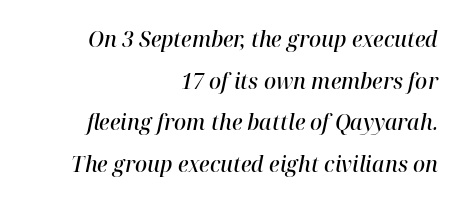
Would a proofreader flag this as italicized? Yes. Interline gaps are noticeably wide in this sample. Tracking here is standard; glyphs follow each other at the usual distance. Typographic density is moderately raised because the face is semibold. Where is the straight margin? On the right. The foot of each line stays bare and open.
